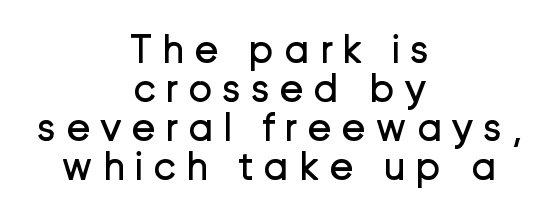
{"serif": "no", "italic": "no", "bold": "no", "weight": "regular", "width": "normal", "stroke_contrast": "low", "x_height": "medium", "monospaced": "no", "underline": "no", "align": "center", "line_spacing": "tight", "line_spacing_ratio": 0.95, "letter_spacing": "wide", "letter_spacing_em": 0.23, "glyph_px": 41}
